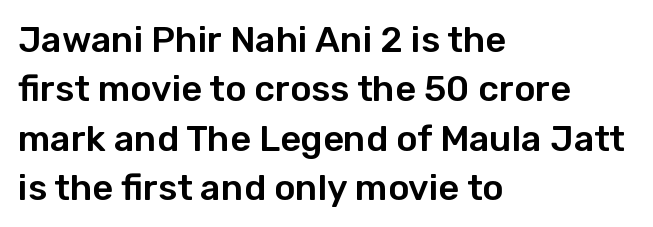
Observe the ordinary spacing: letters are neighbours, not strangers. Look at the bottom of the vertical strokes: they stop flat, with no serifs. You could not count columns in this text — the font is proportionally spaced. Interline gaps are of average width in this sample. Horizontally, the lines are justified to the leading edge only. The specimen reads as upright at a glance.
